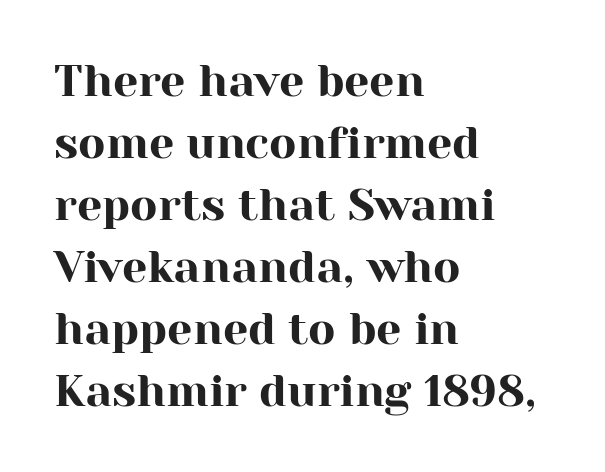
{"serif": "yes", "italic": "no", "width": "normal", "stroke_contrast": "high", "x_height": "medium", "monospaced": "no", "underline": "no", "align": "left", "line_spacing": "normal", "line_spacing_ratio": 1.38, "letter_spacing": "normal", "letter_spacing_em": 0.0, "glyph_px": 45}
